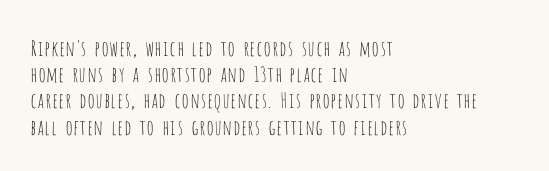
The image shows 21 px text type, upright; set left-aligned, normal line spacing (1.25x), normal letter spacing, not underlined.
